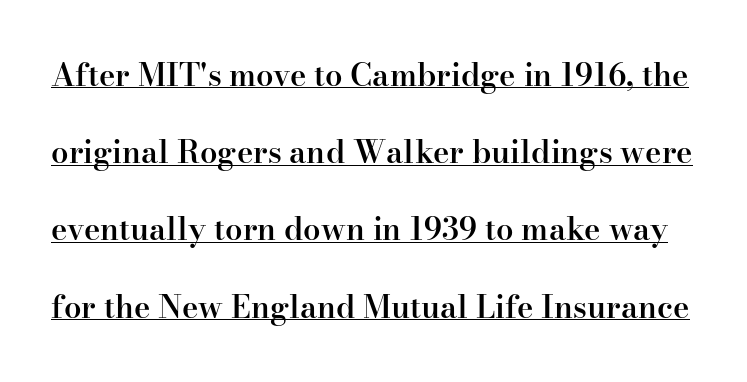
The image shows 31 px semibold serif type, upright; set loose line spacing (2.49x), normal letter spacing, underlined; high stroke contrast and a small x-height.
